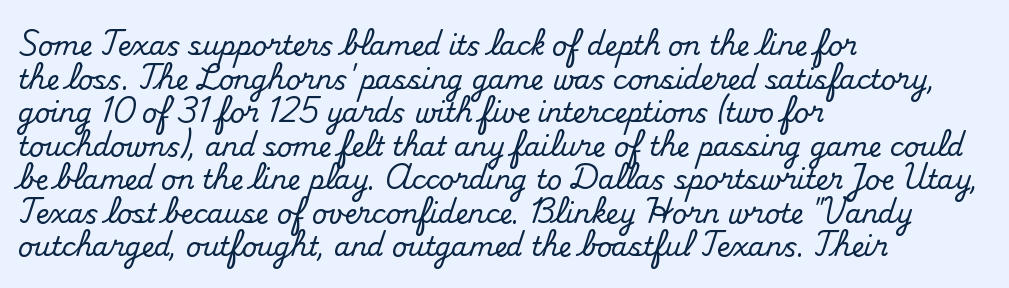
The zone under the glyphs is completely vacant. Line starts are locked; line ends wander. Look at the tracking — it's just the regular setting, nothing added. Horizontal bands of white between lines are of average thickness.
